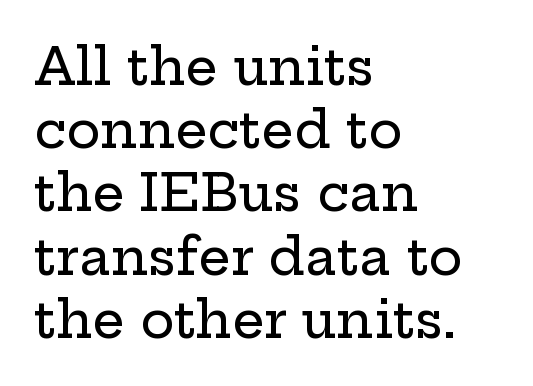
Q: Is the text italic (slanted)? A: No, it is upright.
Q: Is the typeface a serif or a sans-serif typeface? A: Serif.
Q: Is the text underlined? A: No.
Q: How is the paragraph aligned? A: Left-aligned.
Q: Is the spacing between letters normal or unusually wide? A: Normal.
Q: Width (condensed, normal, or wide)? A: Wide.
Q: Stroke contrast? A: Low.
Q: x-height? A: Medium.
Q: Monospaced? A: No.
